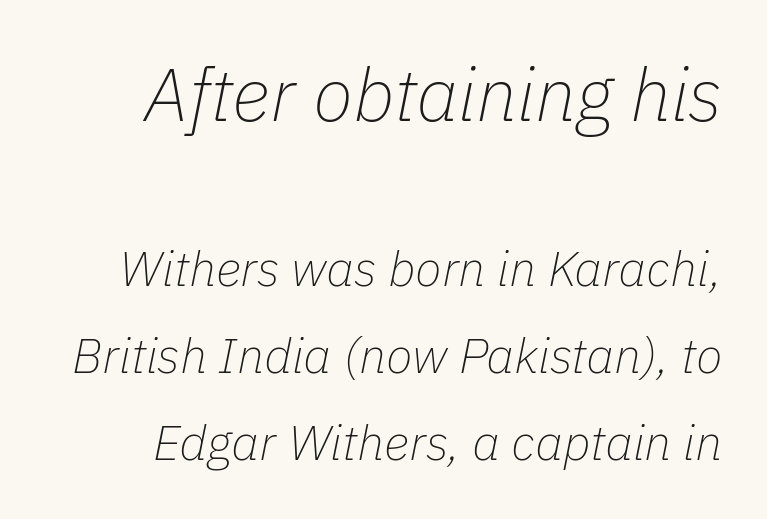
{"italic": "yes", "lean": "right", "slant_degrees": 11, "bold": "no", "weight": "thin", "width": "normal", "stroke_contrast": "low", "x_height": "medium", "monospaced": "no", "underline": "no", "line_spacing_ratio": 1.77, "letter_spacing": "normal", "letter_spacing_em": 0.0, "larger_block": "first", "size_ratio": 1.51, "glyph_px": 74}
